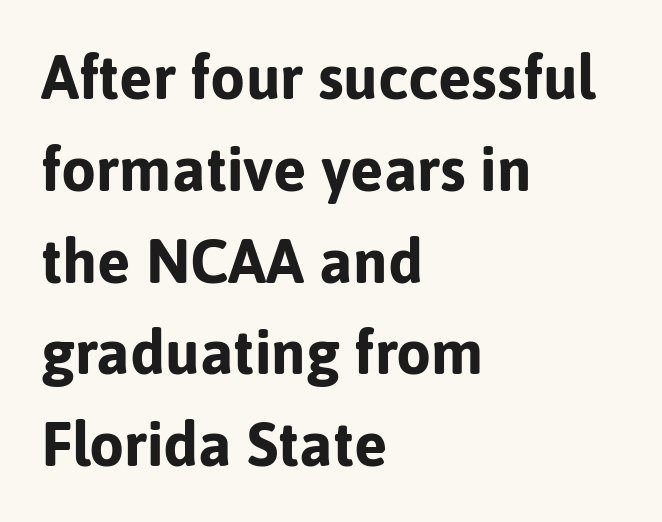
Q: Is the text bold? A: Yes.
Q: Is the text italic (slanted)? A: No, it is upright.
Q: Is the typeface a serif or a sans-serif typeface? A: Sans-serif.
Q: Is the text underlined? A: No.
Q: How is the paragraph aligned? A: Left-aligned.
Q: Is the spacing between letters normal or unusually wide? A: Normal.
Q: Is the spacing between lines tight, normal or loose? A: Normal.
Q: Width (condensed, normal, or wide)? A: Normal.
Q: Stroke contrast? A: Low.
Q: x-height? A: Medium.
Q: Monospaced? A: No.
